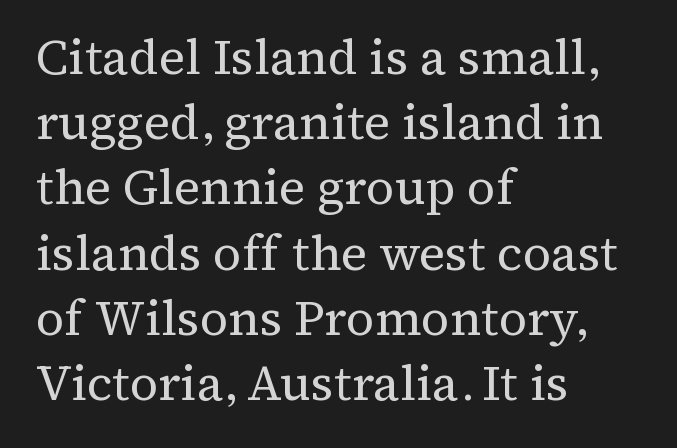
{"serif": "yes", "italic": "no", "bold": "no", "weight": "regular", "width": "normal", "stroke_contrast": "medium", "x_height": "medium", "monospaced": "no", "underline": "no", "align": "left", "line_spacing": "normal", "line_spacing_ratio": 1.33, "letter_spacing": "normal", "letter_spacing_em": 0.0, "glyph_px": 49}
